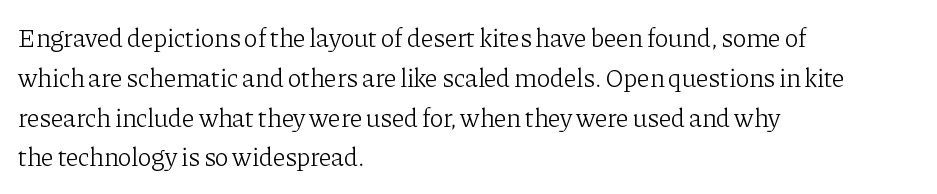
Q: Is the text bold? A: No.
Q: Is the text italic (slanted)? A: No, it is upright.
Q: Is the text underlined? A: No.
Q: How is the paragraph aligned? A: Left-aligned.
Q: Is the spacing between letters normal or unusually wide? A: Normal.
Q: Is the spacing between lines tight, normal or loose? A: Normal.
